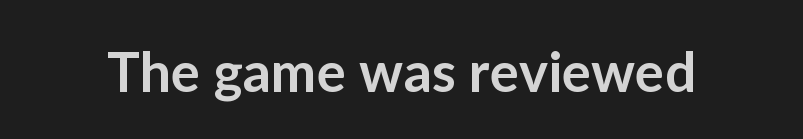
The image shows 55 px semibold sans-serif type, upright; set normal letter spacing, not underlined; low stroke contrast and a medium x-height.
